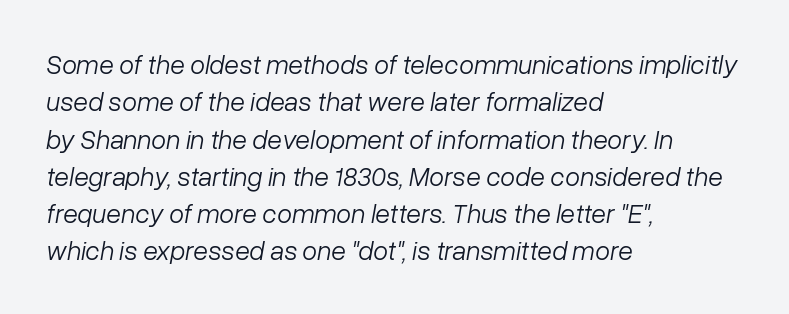
Q: Is the text bold? A: No.
Q: Is the text italic (slanted)? A: Yes, it leans right by about 10 degrees.
Q: Is the text underlined? A: No.
Q: How is the paragraph aligned? A: Left-aligned.
Q: Is the spacing between letters normal or unusually wide? A: Normal.
Q: Is the spacing between lines tight, normal or loose? A: Normal.
